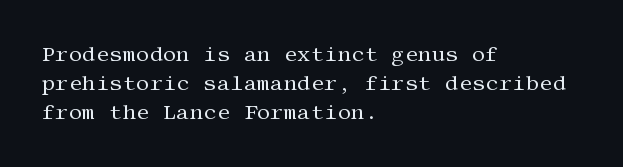
The image shows 21 px text type, upright; set left-aligned, normal line spacing (1.37x), normal letter spacing, not underlined.
